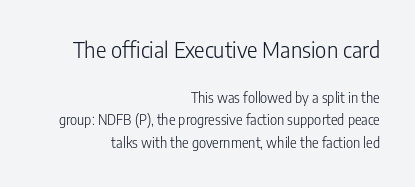
The image shows 22 px text type, upright; set right-aligned, normal line spacing (1.6x), normal letter spacing, not underlined; the first (top) block is 1.57x larger.
